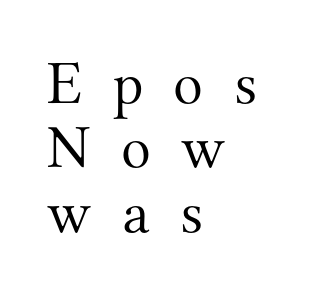
{"serif": "yes", "italic": "no", "bold": "no", "weight": "light", "width": "normal", "stroke_contrast": "medium", "x_height": "small", "monospaced": "no", "underline": "no", "align": "left", "line_spacing": "tight", "line_spacing_ratio": 1.04, "letter_spacing": "wide", "letter_spacing_em": 0.49, "glyph_px": 62}
